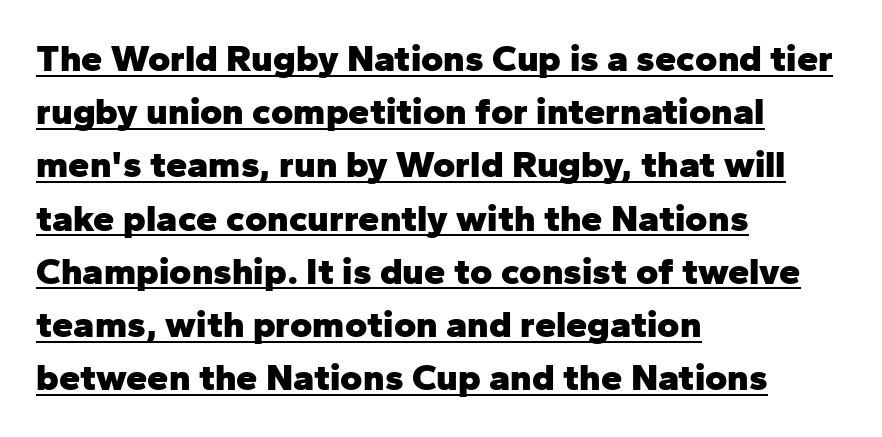
The image shows 38 px heavy sans-serif type, upright; set left-aligned, normal line spacing (1.4x), normal letter spacing, underlined; low stroke contrast and a medium x-height.
